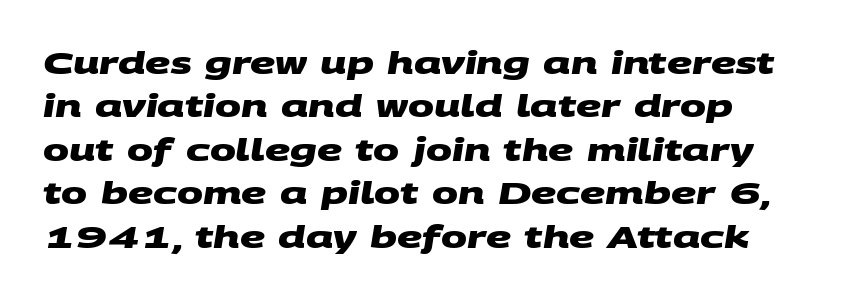
Q: Is the text bold? A: Yes.
Q: Is the typeface a serif or a sans-serif typeface? A: Sans-serif.
Q: Is the text underlined? A: No.
Q: Is the spacing between letters normal or unusually wide? A: Normal.
Q: Is the spacing between lines tight, normal or loose? A: Normal.
Q: Width (condensed, normal, or wide)? A: Wide.
Q: Stroke contrast? A: Medium.
Q: x-height? A: Large.
Q: Monospaced? A: No.
